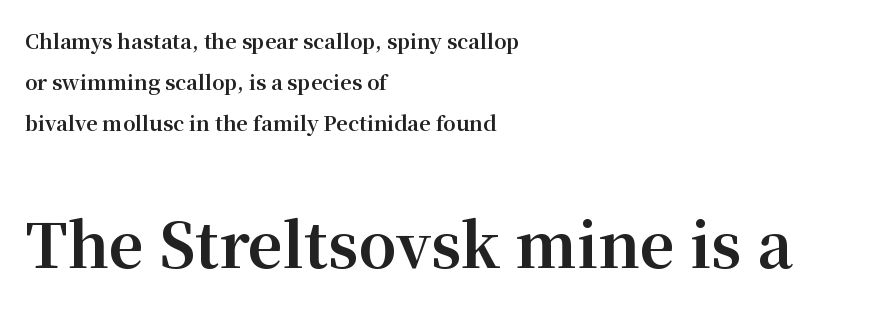
Classification — serif. No italicization has been applied; the sample stays upright. Visually, the bottom section dominates because its glyphs are scaled up. Rule under the text: the space is simply empty.
